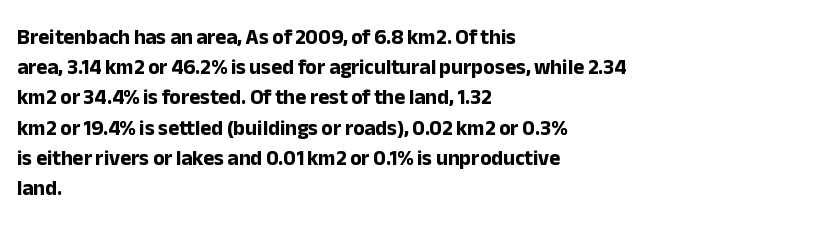
The image shows 21 px bold type, upright; set left-aligned, normal line spacing (1.44x), normal letter spacing, not underlined.
